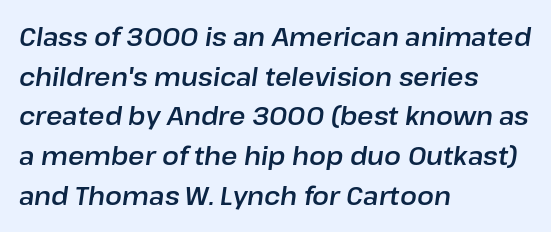
The image shows 25 px text type, italic (leaning right); set left-aligned, normal line spacing (1.59x), normal letter spacing, not underlined.
